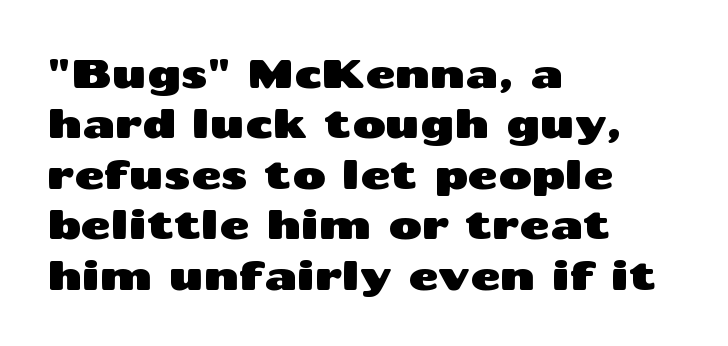
Tracking here is standard; glyphs follow each other at the usual distance. The compositor pushed each line to the left boundary. Posture: vertical. Proportional: the letters do not fall into vertical columns.
